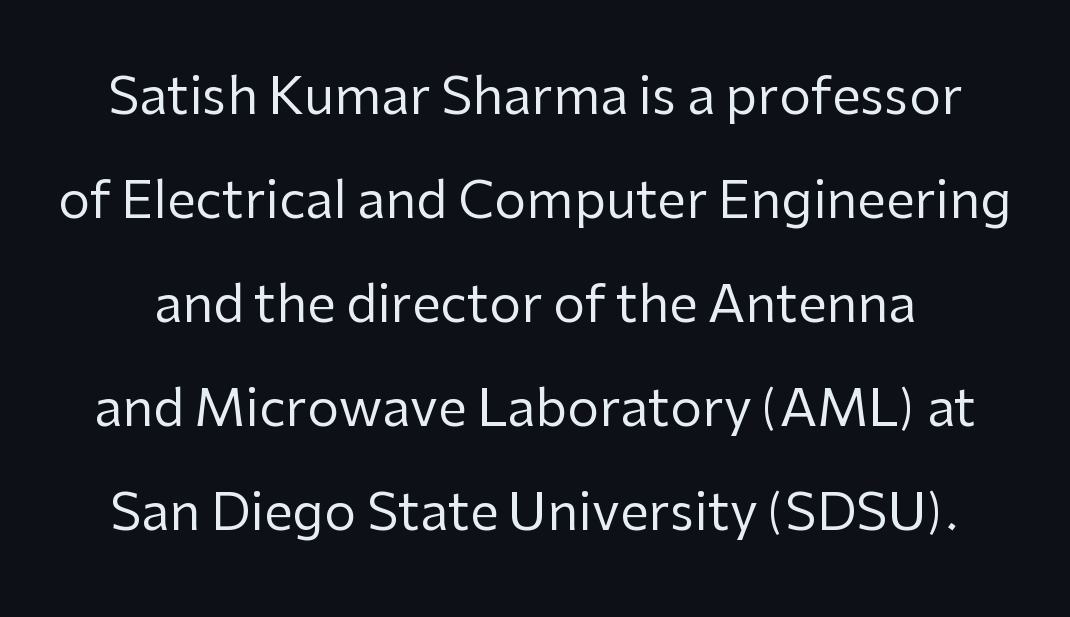
The image shows 51 px regular-weight sans-serif type, upright; set loose line spacing (2.04x), normal letter spacing, not underlined; low stroke contrast and a medium x-height.
